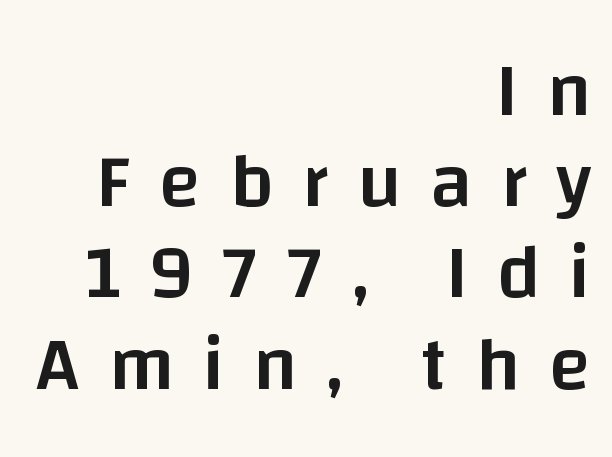
The image shows 76 px semibold sans-serif type, upright; set right-aligned, line spacing 1.2x, unusually wide letter spacing (+0.38 em), not underlined; low stroke contrast and a large x-height.
